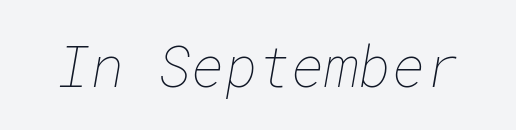
The image shows 57 px thin type; set normal letter spacing, not underlined; low stroke contrast and a medium x-height.
